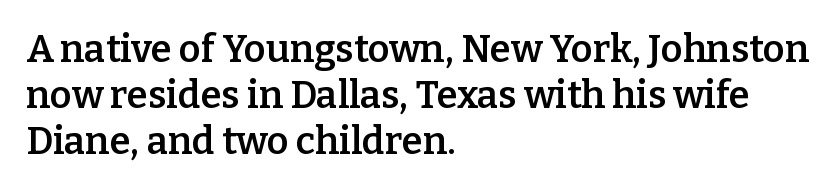
Q: Is the text bold? A: Semi-bold.
Q: Is the text italic (slanted)? A: No, it is upright.
Q: Is the typeface a serif or a sans-serif typeface? A: Serif.
Q: Is the text underlined? A: No.
Q: How is the paragraph aligned? A: Left-aligned.
Q: Is the spacing between letters normal or unusually wide? A: Normal.
Q: Width (condensed, normal, or wide)? A: Normal.
Q: Stroke contrast? A: Low.
Q: x-height? A: Medium.
Q: Monospaced? A: No.
